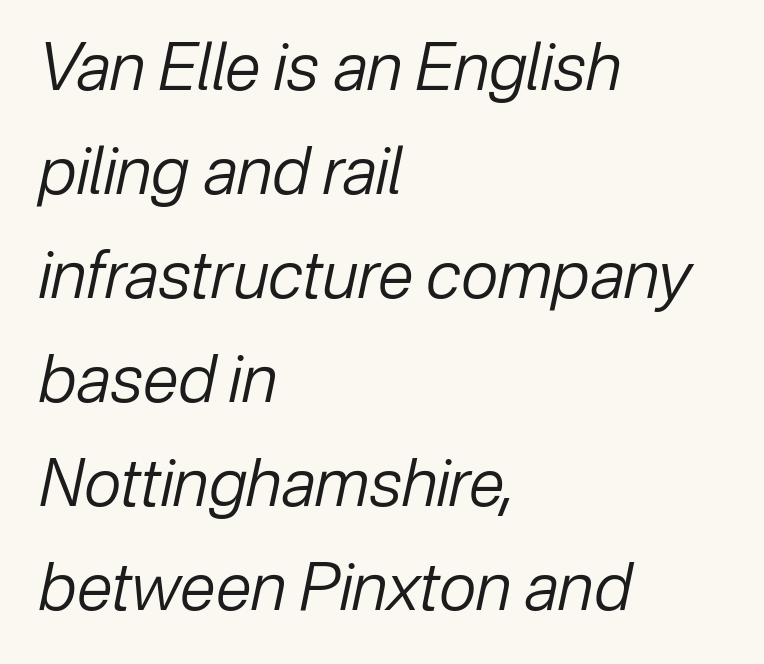
Q: Is the text bold? A: No.
Q: Is the text italic (slanted)? A: Yes, it leans right by about 12 degrees.
Q: Is the text underlined? A: No.
Q: How is the paragraph aligned? A: Left-aligned.
Q: Is the spacing between letters normal or unusually wide? A: Normal.
Q: Is the spacing between lines tight, normal or loose? A: Normal.
Q: Width (condensed, normal, or wide)? A: Normal.
Q: Stroke contrast? A: Low.
Q: x-height? A: Medium.
Q: Monospaced? A: No.
